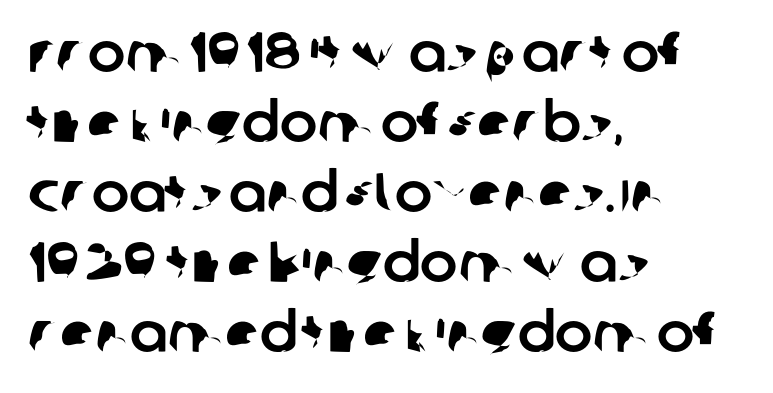
The image shows 56 px sans-serif type; set left-aligned, normal line spacing (1.25x), normal letter spacing, not underlined; low stroke contrast and a large x-height.
